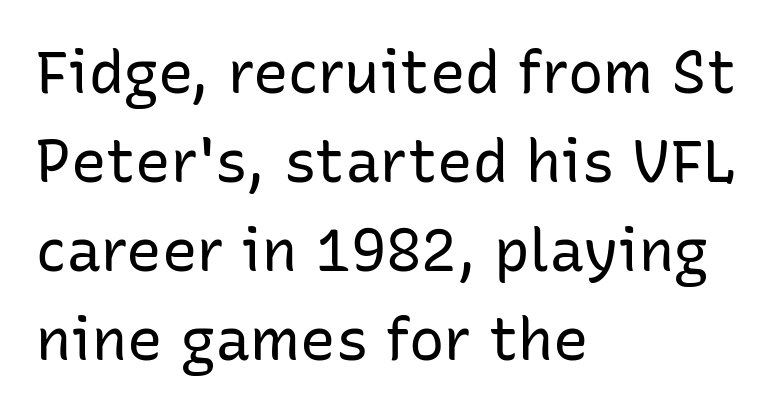
This is not heavy type; no bold has been used. The rendering uses a moderate line-height, typical for paragraphs. Glyph-to-glyph distance matches everyday printed text. Examine the stroke ends and you'll find no serifs. Do the characters align in a grid? No, the font is proportional.
